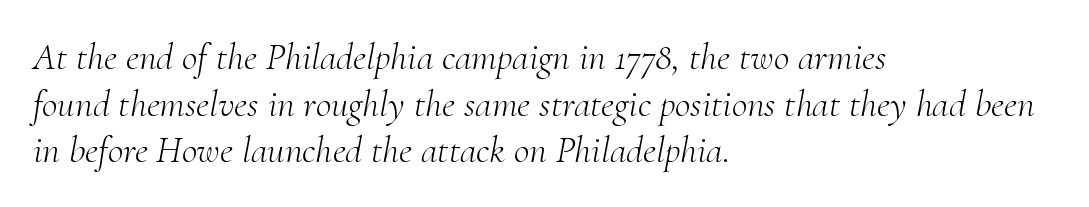
Q: Is the text bold? A: No.
Q: Is the text italic (slanted)? A: Yes, it leans right by about 10 degrees.
Q: Is the typeface a serif or a sans-serif typeface? A: Serif.
Q: Is the text underlined? A: No.
Q: How is the paragraph aligned? A: Left-aligned.
Q: Is the spacing between letters normal or unusually wide? A: Normal.
Q: Width (condensed, normal, or wide)? A: Normal.
Q: Stroke contrast? A: Medium.
Q: x-height? A: Small.
Q: Monospaced? A: No.
